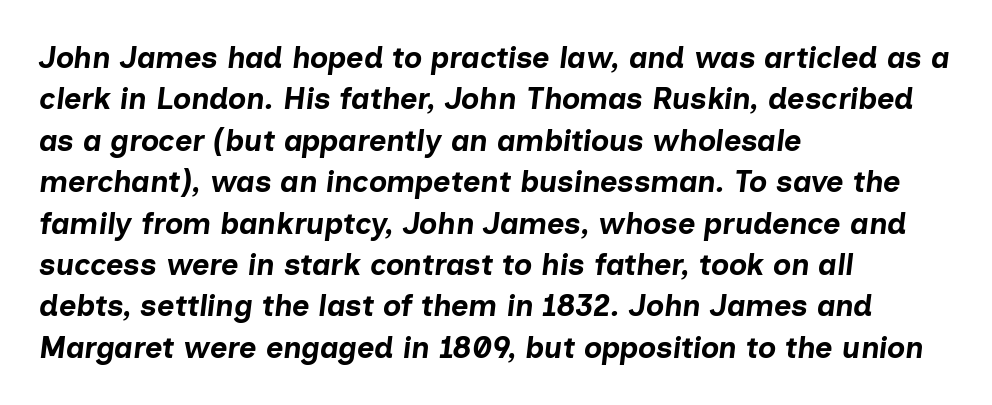
The image shows 30 px bold type, italic (leaning right); set left-aligned, normal line spacing (1.38x), normal letter spacing, not underlined; low stroke contrast and a medium x-height.
